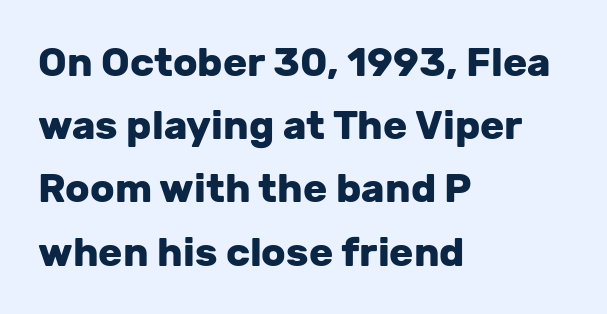
The image shows 40 px heavy sans-serif type, upright; set left-aligned, normal line spacing (1.58x), normal letter spacing, not underlined; low stroke contrast and a medium x-height.
